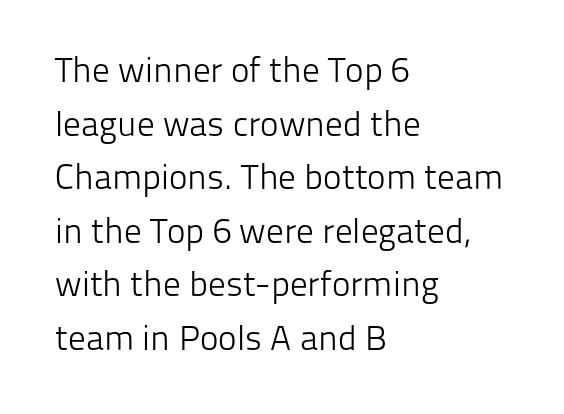
{"serif": "no", "italic": "no", "bold": "no", "weight": "light", "width": "normal", "stroke_contrast": "low", "x_height": "medium", "monospaced": "no", "underline": "no", "align": "left", "line_spacing": "normal", "line_spacing_ratio": 1.53, "letter_spacing": "normal", "letter_spacing_em": 0.0, "glyph_px": 35}
